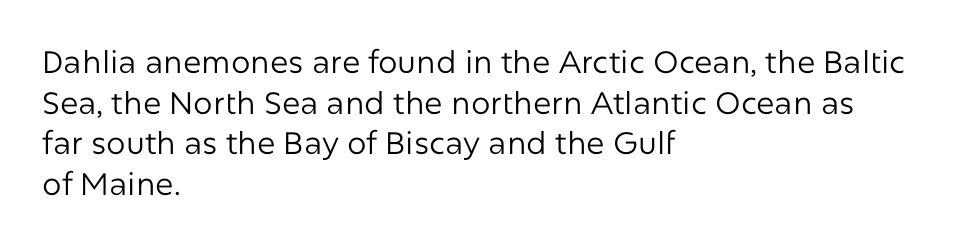
{"serif": "no", "italic": "no", "bold": "no", "weight": "regular", "width": "normal", "stroke_contrast": "low", "x_height": "medium", "monospaced": "no", "underline": "no", "align": "left", "line_spacing": "normal", "line_spacing_ratio": 1.31, "letter_spacing": "normal", "letter_spacing_em": 0.0, "glyph_px": 31}
